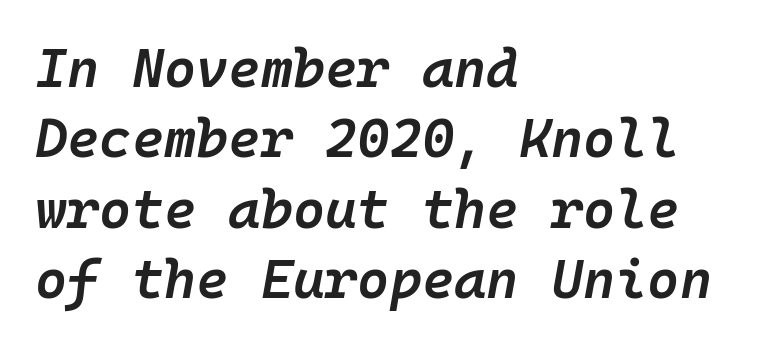
The image shows 55 px semibold type, italic (leaning right), monospaced; set left-aligned, normal line spacing (1.28x), normal letter spacing, not underlined; low stroke contrast and a medium x-height.
